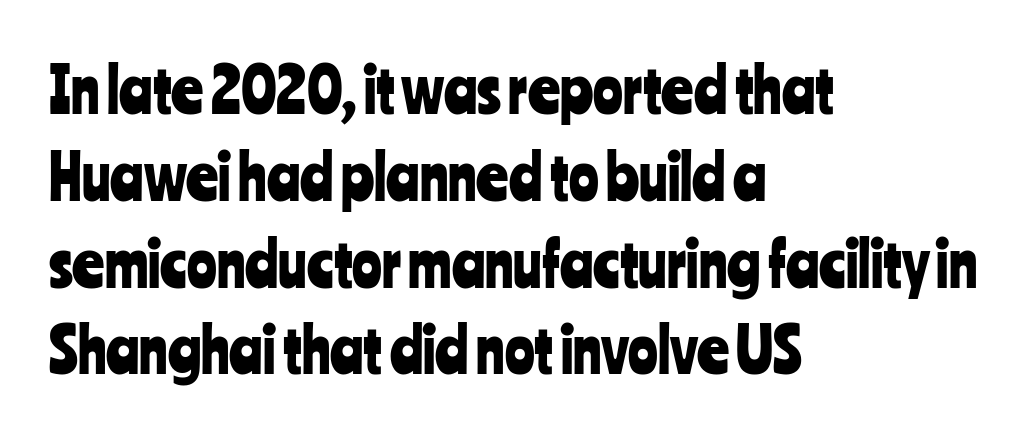
Q: Is the text italic (slanted)? A: No, it is upright.
Q: Is the typeface a serif or a sans-serif typeface? A: Sans-serif.
Q: Is the text underlined? A: No.
Q: How is the paragraph aligned? A: Left-aligned.
Q: Is the spacing between letters normal or unusually wide? A: Normal.
Q: Is the spacing between lines tight, normal or loose? A: Normal.
Q: Width (condensed, normal, or wide)? A: Condensed.
Q: Stroke contrast? A: Low.
Q: x-height? A: Medium.
Q: Monospaced? A: No.
